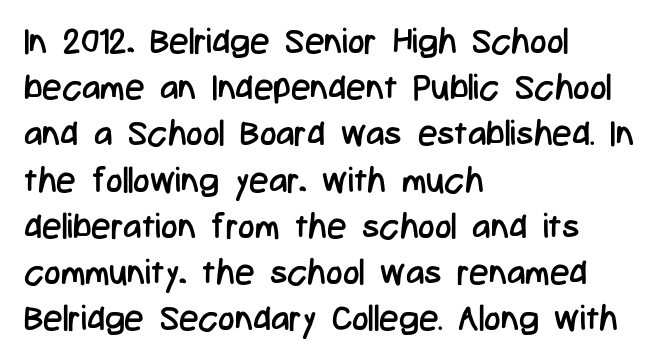
Descenders are the only things crossing below the line. Short and long lines alike share a common starting point at left. Between one letter and the next there's only the usual sliver of space. Notice how descenders clear the ascenders below comfortably — that's standard leading. Style check: upright.
